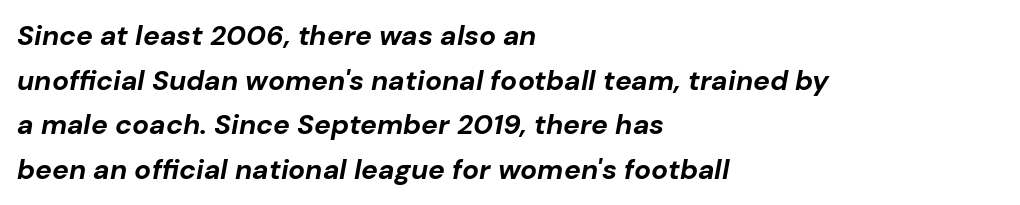
The image shows 28 px bold type, italic (leaning right); set left-aligned, normal line spacing (1.59x), normal letter spacing, not underlined; low stroke contrast and a medium x-height.
